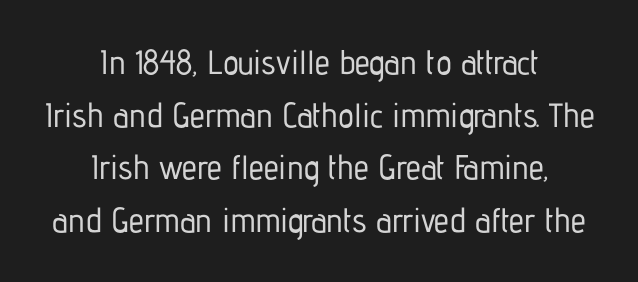
Q: Is the text italic (slanted)? A: No, it is upright.
Q: Is the typeface a serif or a sans-serif typeface? A: Sans-serif.
Q: Is the text underlined? A: No.
Q: How is the paragraph aligned? A: Centered.
Q: Is the spacing between letters normal or unusually wide? A: Normal.
Q: Is the spacing between lines tight, normal or loose? A: Normal.
Q: Width (condensed, normal, or wide)? A: Condensed.
Q: Stroke contrast? A: Low.
Q: x-height? A: Medium.
Q: Monospaced? A: No.
